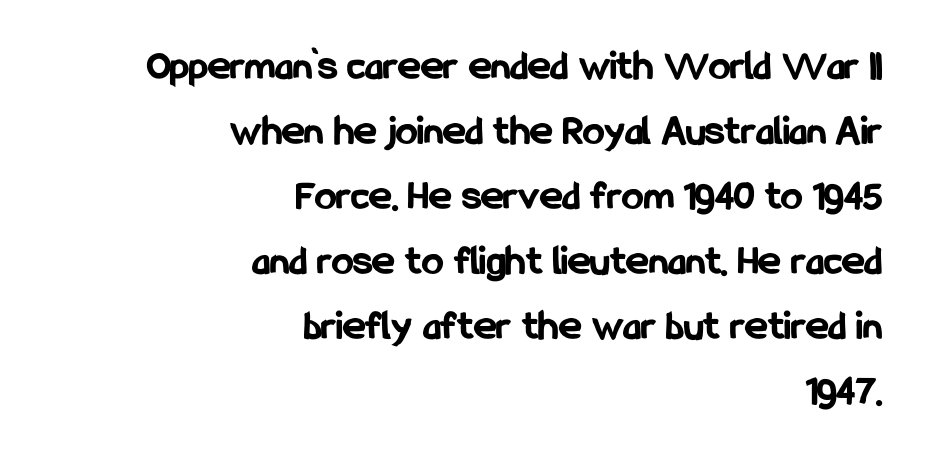
{"serif": "no", "italic": "no", "bold": "yes", "weight": "bold", "width": "condensed", "stroke_contrast": "low", "x_height": "medium", "monospaced": "no", "underline": "no", "align": "right", "line_spacing": "normal", "line_spacing_ratio": 1.51, "letter_spacing": "normal", "letter_spacing_em": 0.0, "glyph_px": 43}
